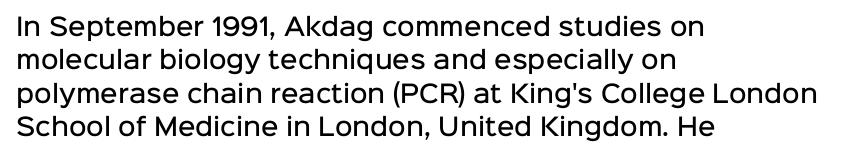
{"italic": "no", "bold": "semi", "underline": "no", "align": "left", "line_spacing": "normal", "line_spacing_ratio": 1.39, "letter_spacing": "normal", "letter_spacing_em": 0.0, "glyph_px": 24}
